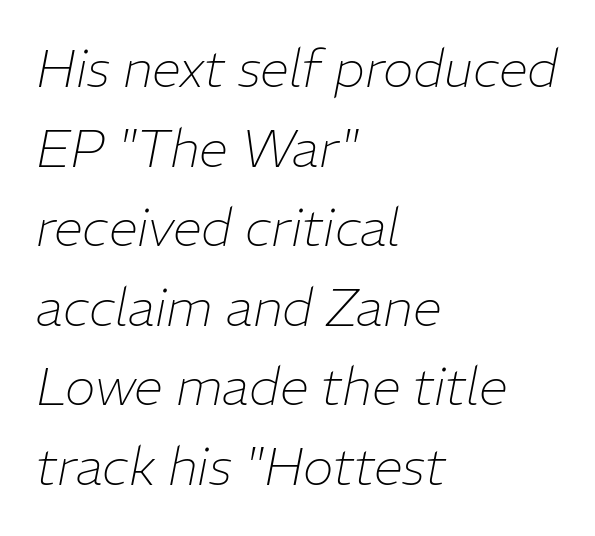
Q: Is the text bold? A: No.
Q: Is the text italic (slanted)? A: Yes, it leans right by about 11 degrees.
Q: Is the text underlined? A: No.
Q: How is the paragraph aligned? A: Left-aligned.
Q: Is the spacing between letters normal or unusually wide? A: Normal.
Q: Is the spacing between lines tight, normal or loose? A: Normal.
Q: Width (condensed, normal, or wide)? A: Normal.
Q: Stroke contrast? A: Low.
Q: x-height? A: Medium.
Q: Monospaced? A: No.
